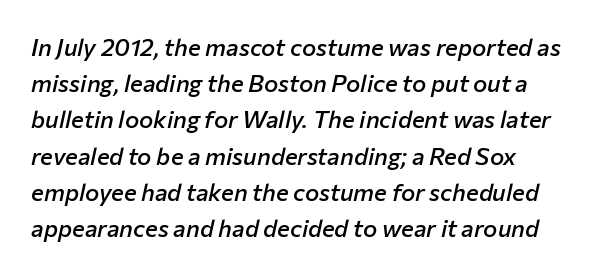
The strip under each line holds only bare page. This is moderately heavy type, rendered in semibold. This block has exactly the height ordinary leading produces. Compared with ordinary roman type, these characters are visibly tilted. Glyph-to-glyph distance matches everyday printed text.
